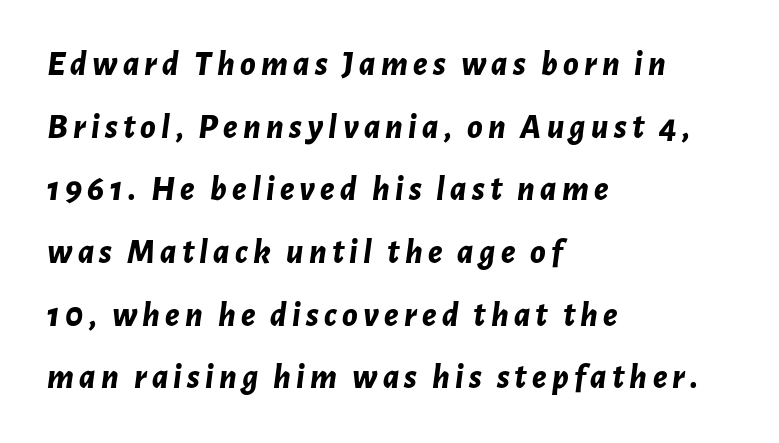
The image shows 35 px bold type, italic (leaning right); set left-aligned, line spacing 1.79x, not underlined; low stroke contrast and a medium x-height.
